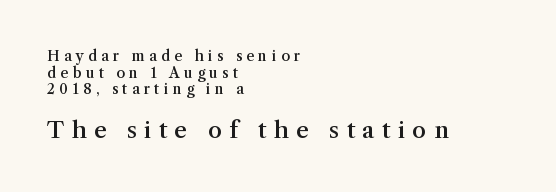
Q: Is the text bold? A: Semi-bold.
Q: Is the text italic (slanted)? A: No, it is upright.
Q: Is the text underlined? A: No.
Q: How is the paragraph aligned? A: Left-aligned.
Q: Is the spacing between letters normal or unusually wide? A: Unusually wide.
Q: Which block of text is set in a larger size, the first (top) or the second (bottom)? A: The second (bottom) one.
